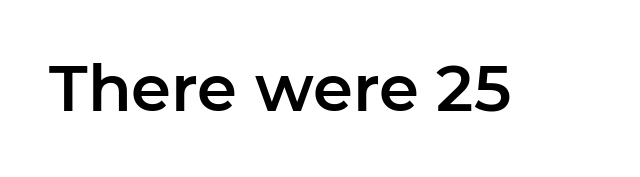
{"serif": "no", "italic": "no", "width": "normal", "stroke_contrast": "low", "x_height": "medium", "monospaced": "no", "underline": "no", "letter_spacing": "normal", "letter_spacing_em": 0.0, "glyph_px": 64}
